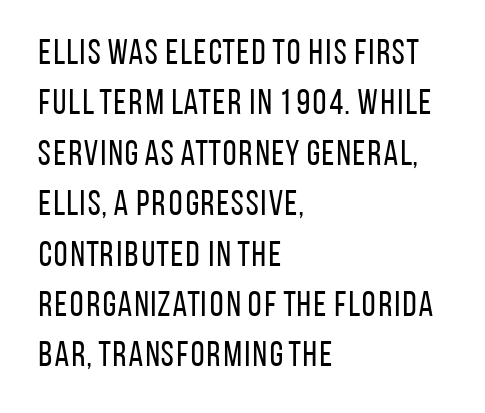
The image shows 35 px regular-weight, condensed sans-serif type, upright; set left-aligned, normal line spacing (1.44x), normal letter spacing, not underlined; low stroke contrast and a large x-height.
